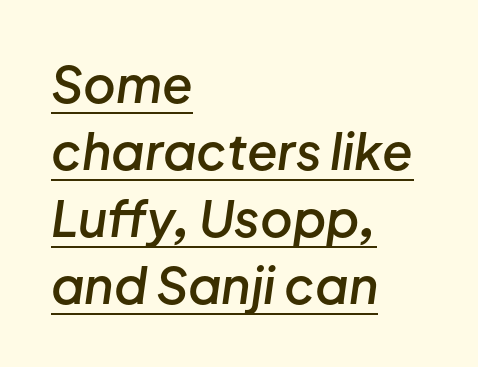
{"italic": "yes", "lean": "right", "slant_degrees": 8, "bold": "semi", "weight": "semibold", "width": "normal", "stroke_contrast": "low", "x_height": "medium", "monospaced": "no", "underline": "yes", "align": "left", "line_spacing": "normal", "line_spacing_ratio": 1.34, "letter_spacing": "normal", "letter_spacing_em": 0.0, "glyph_px": 50}
